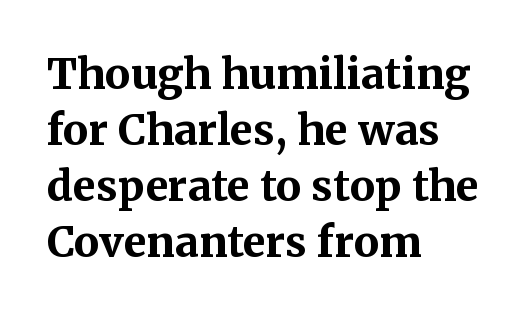
{"serif": "yes", "italic": "no", "bold": "yes", "weight": "bold", "width": "normal", "stroke_contrast": "medium", "x_height": "medium", "monospaced": "no", "underline": "no", "align": "left", "line_spacing": "normal", "line_spacing_ratio": 1.33, "letter_spacing": "normal", "letter_spacing_em": 0.0, "glyph_px": 42}
